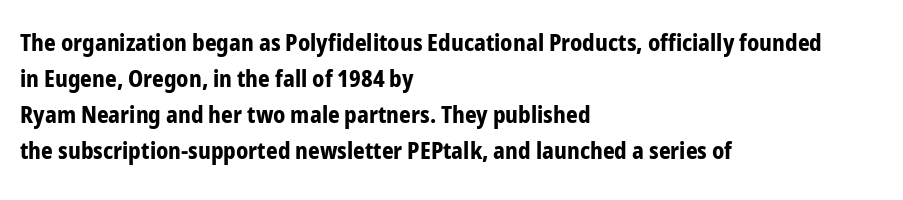
Notice how descenders clear the ascenders below comfortably — that's standard leading. The sample has been set heavy, in full bold. Italic? Not at all — the glyphs are vertical. A bare baseline throughout the passage. The rag falls on the right side of this text block. Inter-character spacing is left at the font's built-in metrics.
